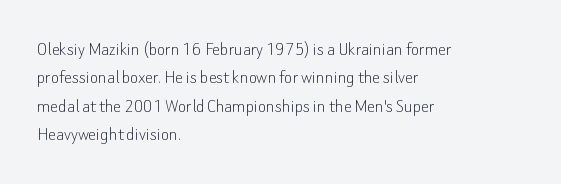
Glyph-to-glyph distance matches everyday printed text. One glance says typical: line gaps are just what's usual. A bare baseline throughout the passage. Does the lettering tilt? It doesn't — this is upright.
